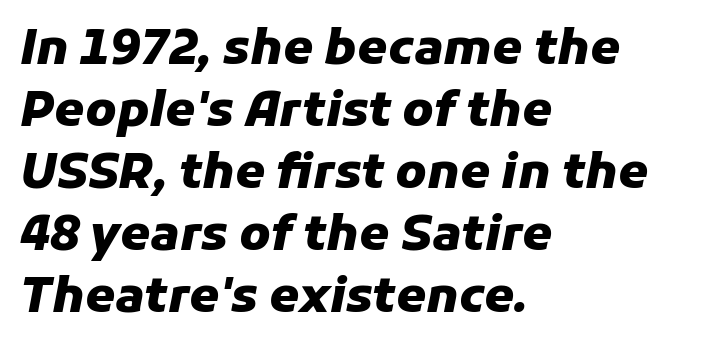
The image shows 48 px heavy type, italic (leaning right); set left-aligned, normal line spacing (1.29x), normal letter spacing, not underlined; low stroke contrast and a medium x-height.
